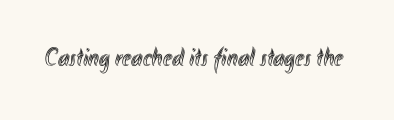
The image shows 26 px text type; set normal letter spacing, not underlined.
